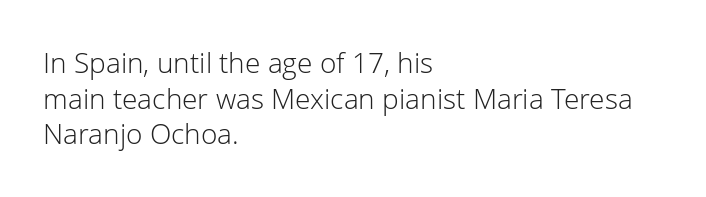
{"serif": "no", "italic": "no", "bold": "no", "weight": "light", "width": "normal", "stroke_contrast": "low", "x_height": "medium", "monospaced": "no", "underline": "no", "align": "left", "line_spacing": "normal", "line_spacing_ratio": 1.27, "letter_spacing": "normal", "letter_spacing_em": 0.0, "glyph_px": 28}
